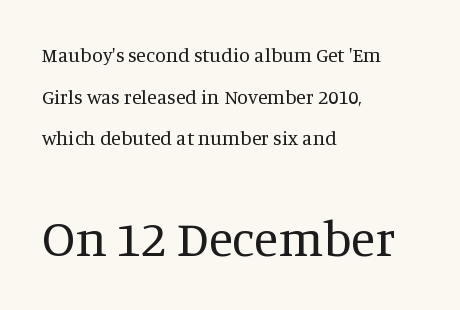
{"serif": "yes", "italic": "no", "bold": "no", "weight": "regular", "width": "normal", "stroke_contrast": "medium", "x_height": "large", "monospaced": "no", "underline": "no", "align": "left", "line_spacing": "loose", "line_spacing_ratio": 2.08, "letter_spacing": "normal", "letter_spacing_em": 0.0, "larger_block": "second", "size_ratio": 2.5, "glyph_px": 50}
